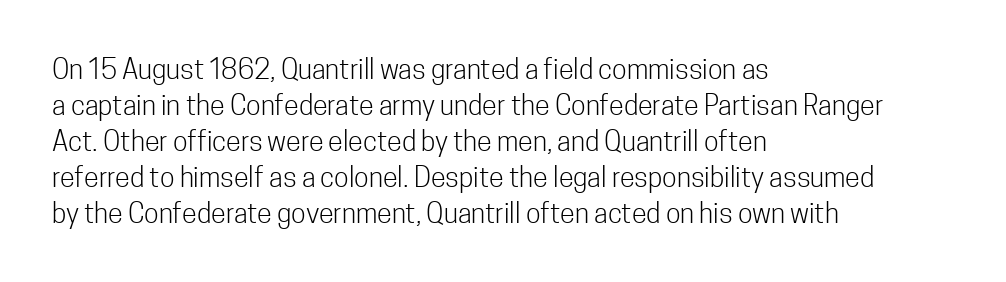
Q: Is the text bold? A: No.
Q: Is the text italic (slanted)? A: No, it is upright.
Q: Is the text underlined? A: No.
Q: How is the paragraph aligned? A: Left-aligned.
Q: Is the spacing between letters normal or unusually wide? A: Normal.
Q: Is the spacing between lines tight, normal or loose? A: Normal.
